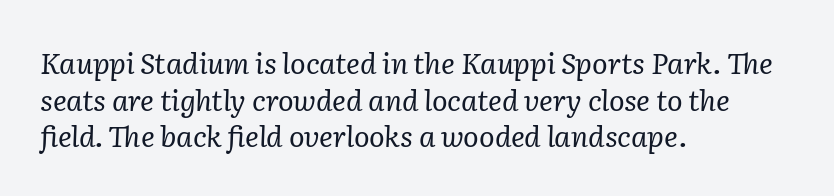
The image shows 29 px regular-weight serif type, italic (leaning right); set left-aligned, normal line spacing (1.26x), normal letter spacing, not underlined; low stroke contrast and a medium x-height.
